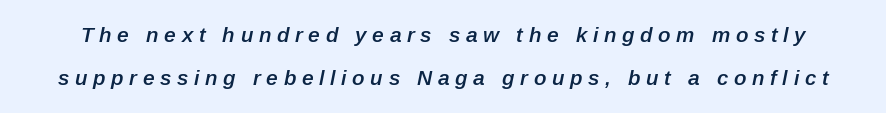
Q: Is the text bold? A: Semi-bold.
Q: Is the text italic (slanted)? A: Yes, it leans right by about 12 degrees.
Q: Is the text underlined? A: No.
Q: Is the spacing between letters normal or unusually wide? A: Unusually wide.
Q: Is the spacing between lines tight, normal or loose? A: Loose.
